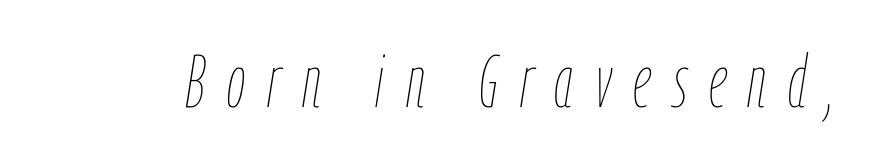
{"italic": "yes", "lean": "right", "slant_degrees": 9, "bold": "no", "weight": "thin", "width": "condensed", "stroke_contrast": "low", "x_height": "medium", "monospaced": "no", "underline": "no", "letter_spacing": "wide", "letter_spacing_em": 0.3, "glyph_px": 73}
